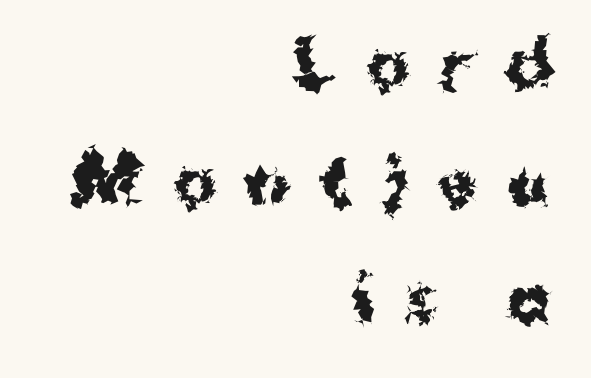
The image shows 65 px bold sans-serif type, upright; set right-aligned, line spacing 1.8x, unusually wide letter spacing (+0.46 em), not underlined; medium stroke contrast and a medium x-height.
